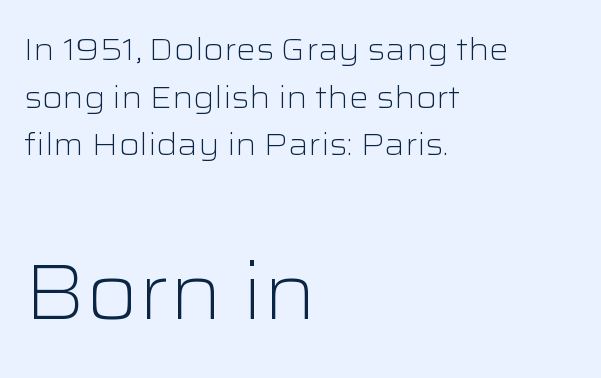
Q: Is the text bold? A: No.
Q: Is the text italic (slanted)? A: No, it is upright.
Q: Is the typeface a serif or a sans-serif typeface? A: Sans-serif.
Q: Is the text underlined? A: No.
Q: How is the paragraph aligned? A: Left-aligned.
Q: Is the spacing between letters normal or unusually wide? A: Normal.
Q: Is the spacing between lines tight, normal or loose? A: Normal.
Q: Which block of text is set in a larger size, the first (top) or the second (bottom)? A: The second (bottom) one.
Q: Width (condensed, normal, or wide)? A: Wide.
Q: Stroke contrast? A: Low.
Q: x-height? A: Medium.
Q: Monospaced? A: No.
